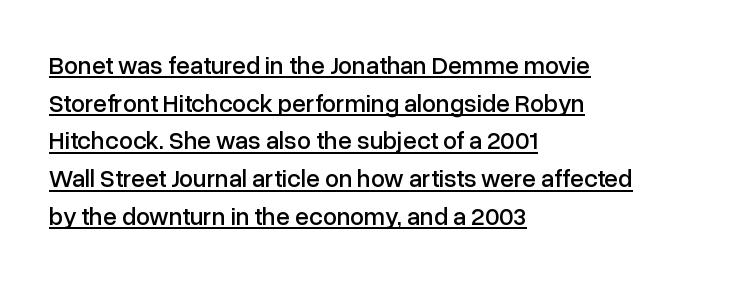
Interline gaps are of average width in this sample. The letterforms sit shoulder to shoulder at normal distance. Does a line run under the words? Yes, clearly. No italicization has been applied; the sample stays upright. Does the copy run flush right? No — it runs flush left.
